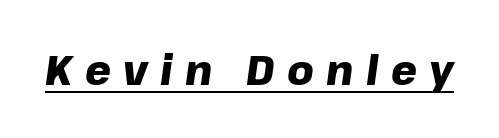
The glyphs have the mass of a bold cut. You could not count columns in this text — the font is proportionally spaced. Characters follow at a spacing far wider than the type designer built in. An italicized treatment has been applied to the whole sample. Beneath each row of characters lies a ruled line.
